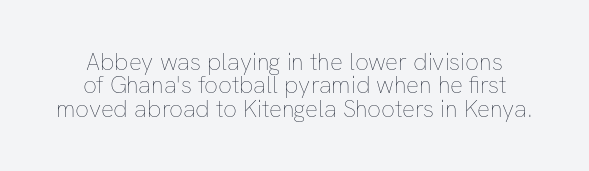
The image shows 24 px text type, upright; set tight line spacing (0.97x), normal letter spacing, not underlined.
